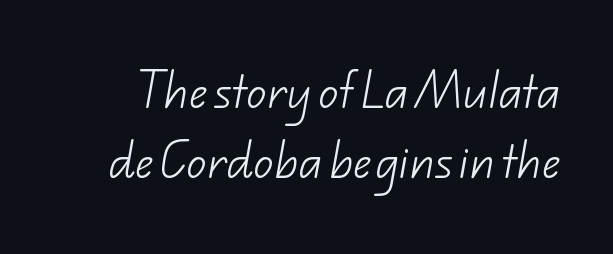
Q: Is the text bold? A: No.
Q: Is the typeface a serif or a sans-serif typeface? A: Sans-serif.
Q: Is the text underlined? A: No.
Q: Is the spacing between letters normal or unusually wide? A: Normal.
Q: Width (condensed, normal, or wide)? A: Normal.
Q: Stroke contrast? A: Low.
Q: x-height? A: Small.
Q: Monospaced? A: No.
